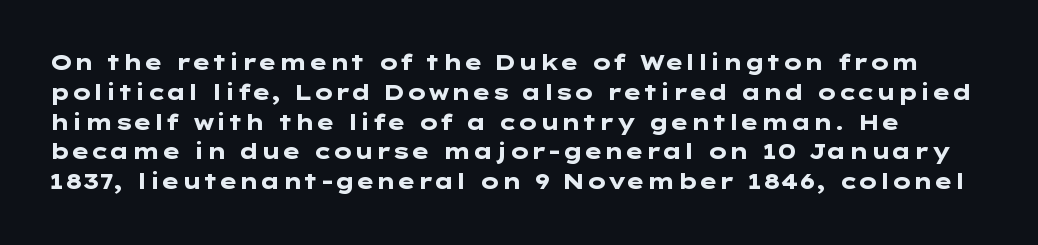
The image shows 21 px bold type, upright; set normal line spacing (1.42x), normal letter spacing, not underlined.
